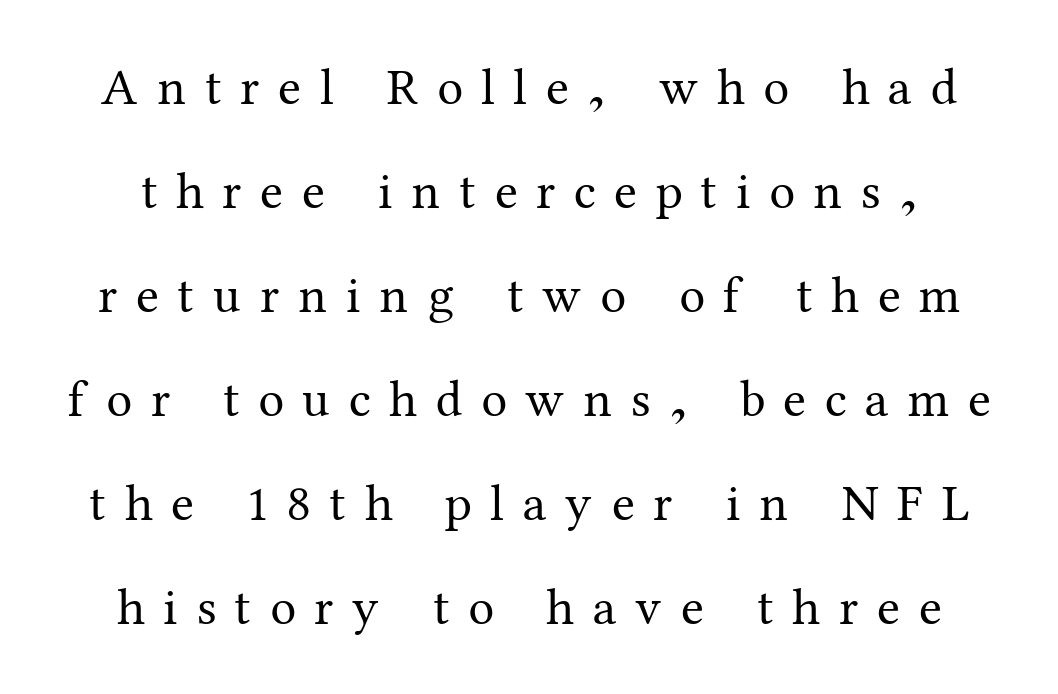
Unlike italic type, these characters show no tilt at all. Letter spacing: wide. Nothing heavy about these letters — not bold at all. Widely set lines give the paragraph a tall, airy silhouette. Note: serifs present on the glyphs.
